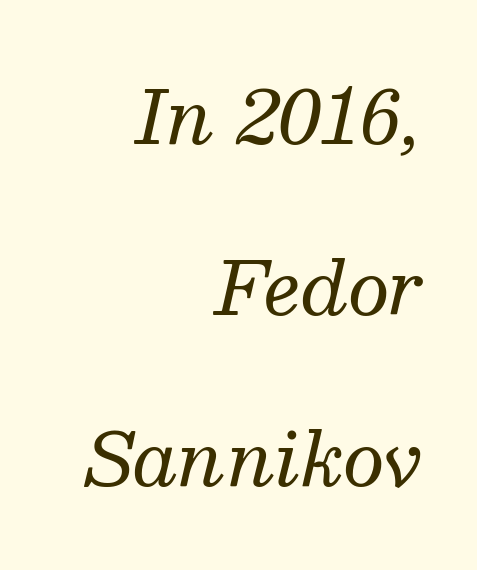
Q: Is the text bold? A: No.
Q: Is the text italic (slanted)? A: Yes, it leans right by about 13 degrees.
Q: Is the typeface a serif or a sans-serif typeface? A: Serif.
Q: Is the text underlined? A: No.
Q: How is the paragraph aligned? A: Right-aligned.
Q: Is the spacing between letters normal or unusually wide? A: Normal.
Q: Is the spacing between lines tight, normal or loose? A: Loose.
Q: Width (condensed, normal, or wide)? A: Normal.
Q: Stroke contrast? A: Medium.
Q: x-height? A: Medium.
Q: Monospaced? A: No.
